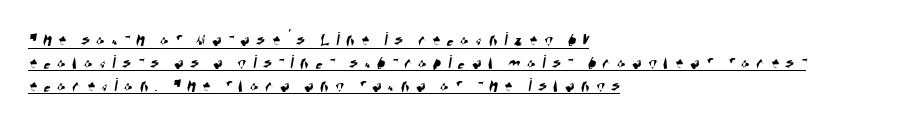
Q: Is the text underlined? A: Yes.
Q: How is the paragraph aligned? A: Left-aligned.
Q: Is the spacing between letters normal or unusually wide? A: Unusually wide.
Q: Is the spacing between lines tight, normal or loose? A: Tight.
